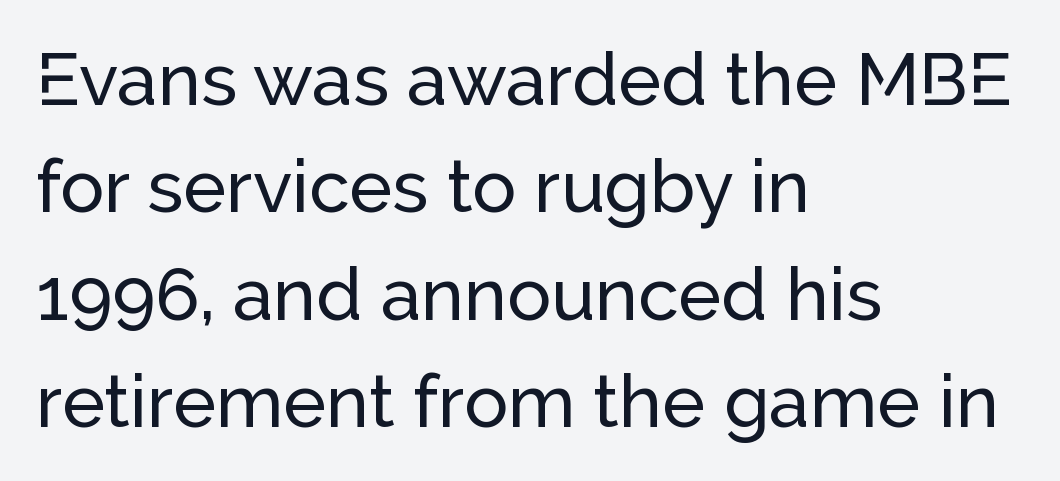
Q: Is the text italic (slanted)? A: No, it is upright.
Q: Is the typeface a serif or a sans-serif typeface? A: Sans-serif.
Q: Is the text underlined? A: No.
Q: How is the paragraph aligned? A: Left-aligned.
Q: Is the spacing between letters normal or unusually wide? A: Normal.
Q: Is the spacing between lines tight, normal or loose? A: Normal.
Q: Width (condensed, normal, or wide)? A: Normal.
Q: Stroke contrast? A: Low.
Q: x-height? A: Medium.
Q: Monospaced? A: No.
